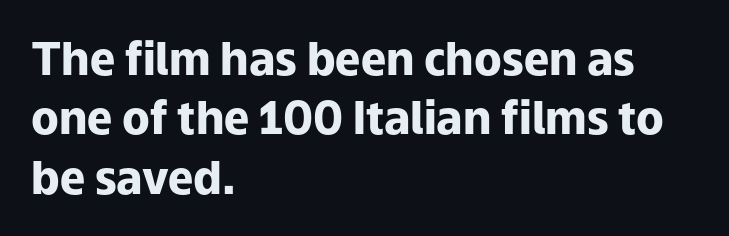
{"serif": "no", "italic": "no", "bold": "yes", "weight": "heavy", "width": "normal", "stroke_contrast": "low", "x_height": "medium", "monospaced": "no", "underline": "no", "align": "left", "line_spacing": "normal", "line_spacing_ratio": 1.32, "letter_spacing": "normal", "letter_spacing_em": 0.0, "glyph_px": 45}
